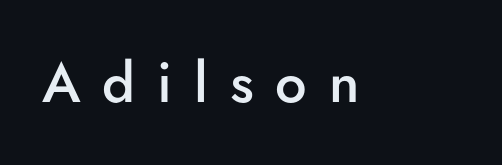
The image shows 56 px semibold sans-serif type, upright; set unusually wide letter spacing (+0.39 em), not underlined; low stroke contrast and a small x-height.
